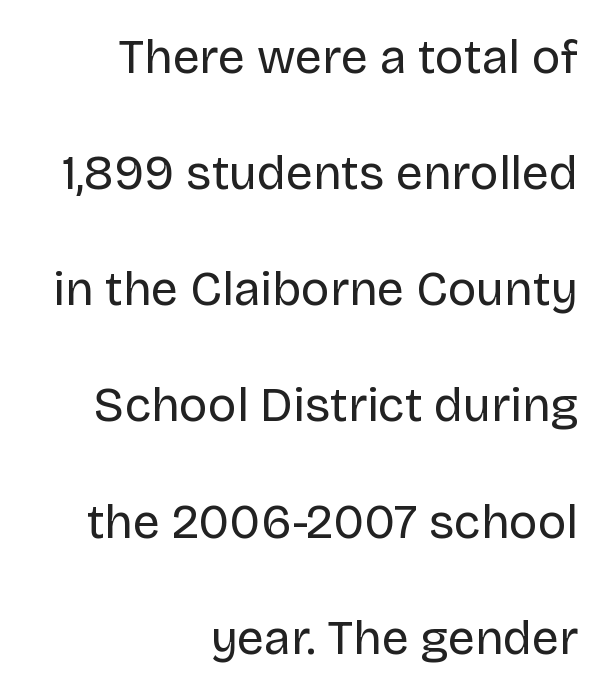
{"serif": "no", "italic": "no", "bold": "no", "weight": "regular", "width": "normal", "stroke_contrast": "low", "x_height": "large", "monospaced": "no", "underline": "no", "align": "right", "line_spacing": "loose", "line_spacing_ratio": 2.42, "letter_spacing": "normal", "letter_spacing_em": 0.0, "glyph_px": 48}
